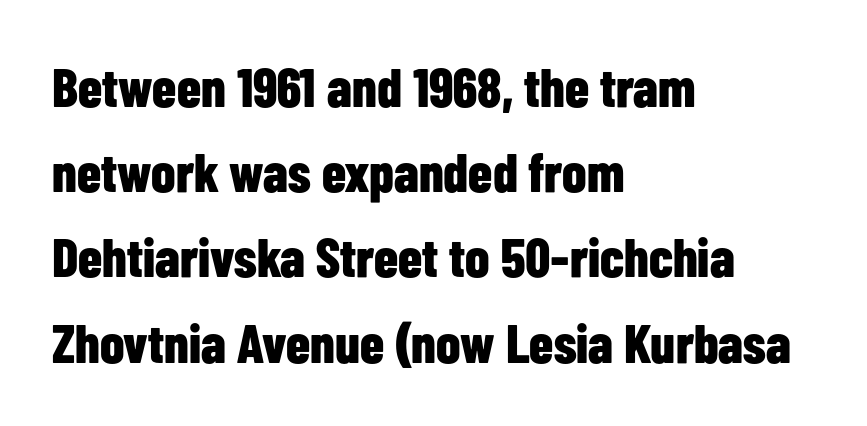
These lines are set flush left with a ragged right edge. There is no visible air inserted between adjacent glyphs. Each letter keeps its own natural width here, so spacing adapts to shape. The lines sit at an ordinary, default distance from one another. Observe the absence of serifs on each vertical stroke in this sample.
